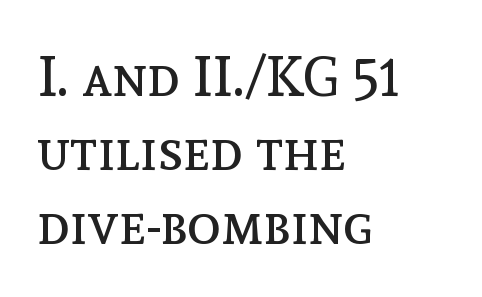
Q: Is the text bold? A: No.
Q: Is the text italic (slanted)? A: No, it is upright.
Q: Is the text underlined? A: No.
Q: How is the paragraph aligned? A: Left-aligned.
Q: Is the spacing between letters normal or unusually wide? A: Normal.
Q: Is the spacing between lines tight, normal or loose? A: Normal.
Q: Width (condensed, normal, or wide)? A: Normal.
Q: x-height? A: Medium.
Q: Monospaced? A: No.
